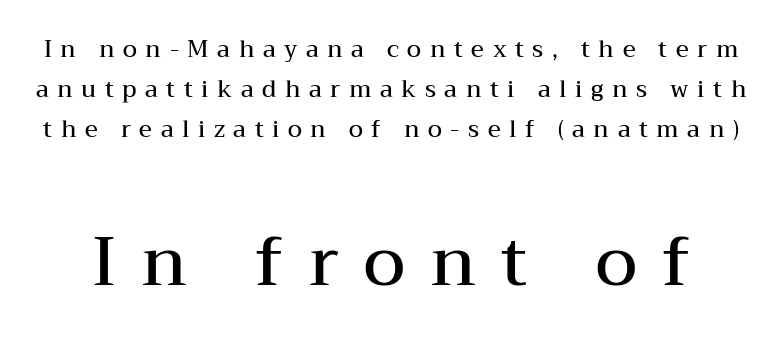
You can tell it's not italic because the verticals are truly vertical. The type is letterspaced generously, with wide tracking. Strokes here are thickened, but only to semibold level. The block sitting lower on the canvas is the one with enlarged characters. Bare-footed words on every line.
